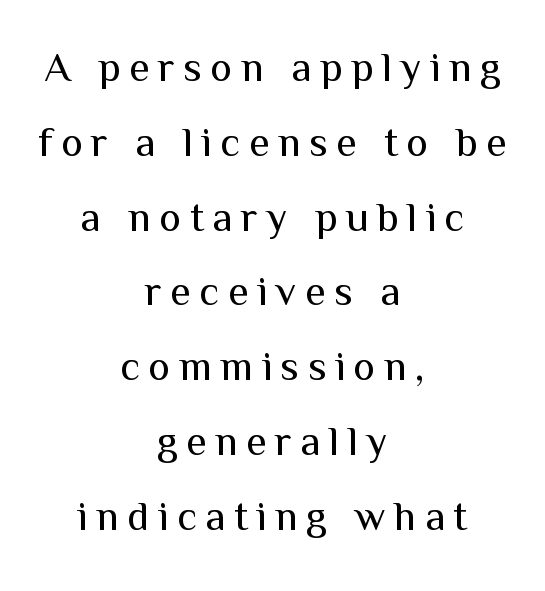
These lines were composed using upright roman letters. Stem width sits at or under what a default text font uses. The letters advance in unequal steps, a hallmark of proportional type. Spacing between characters has been opened up far beyond the box default. Look at the bottom of the vertical strokes: they stop flat, with no serifs. Both edges are ragged and mirror each other, which tells us the setting is centered.
